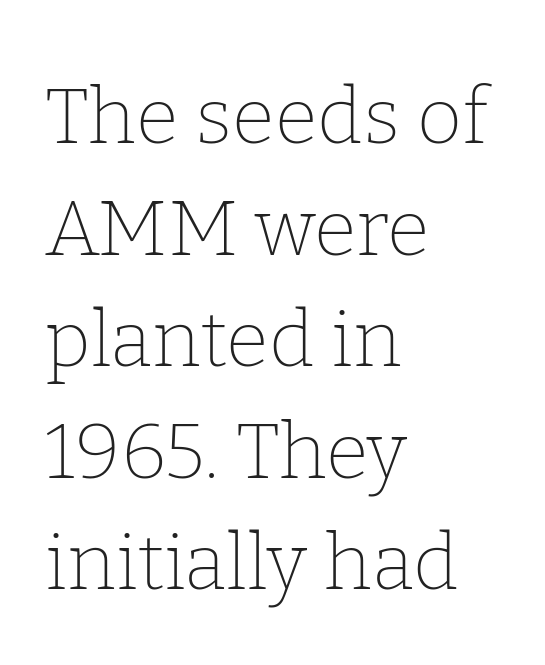
The image shows 78 px thin serif type, upright; set left-aligned, normal line spacing (1.43x), normal letter spacing, not underlined; low stroke contrast and a medium x-height.
